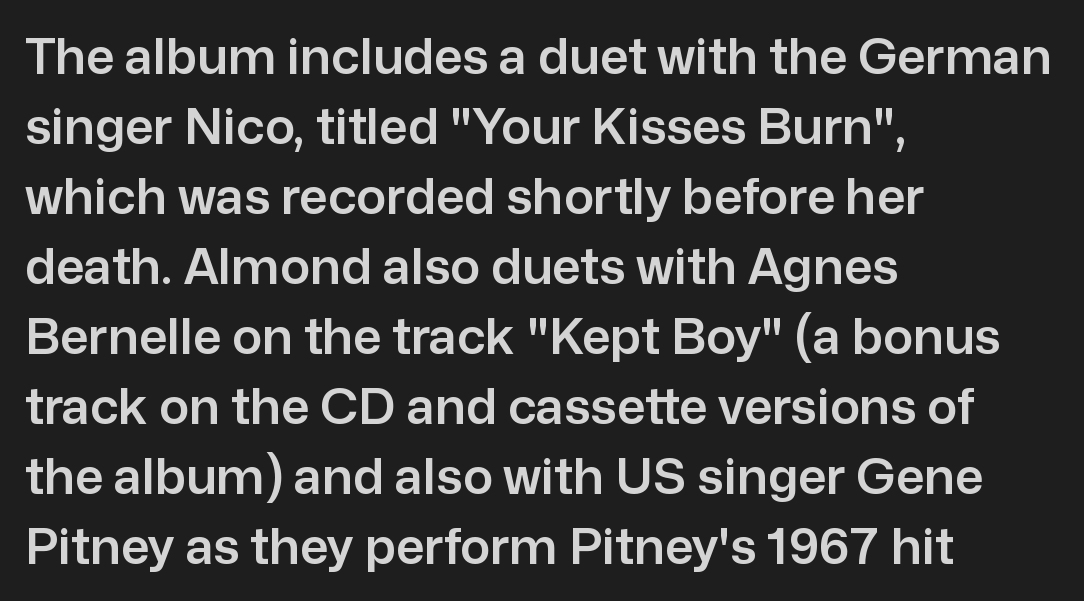
{"serif": "no", "italic": "no", "width": "normal", "stroke_contrast": "low", "x_height": "medium", "monospaced": "no", "underline": "no", "align": "left", "line_spacing": "normal", "line_spacing_ratio": 1.4, "letter_spacing": "normal", "letter_spacing_em": 0.0, "glyph_px": 50}
